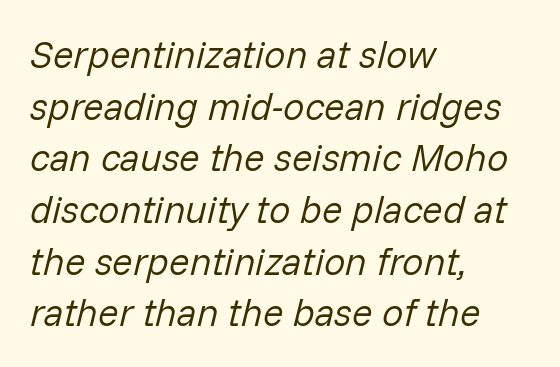
The rendering uses natural spacing where letterforms have individual widths. What stands out about the letter spacing? Nothing — it is the standard amount. Think standard paragraph weight, or any step lighter than that. Layout note: lines flush left. The specimen reads as italic at a glance. How would I describe the line gaps? Plain and ordinary.
